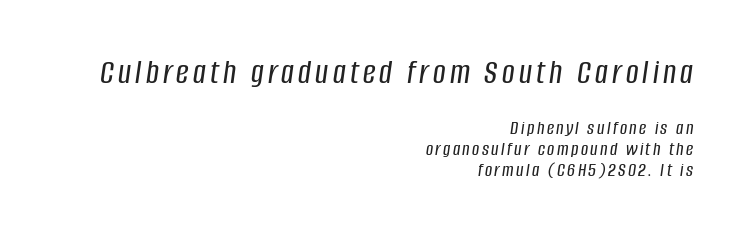
The image shows 35 px condensed type, italic (leaning right); set right-aligned, tight line spacing (1.06x), not underlined; the first (top) block is 1.75x larger; low stroke contrast and a large x-height.
